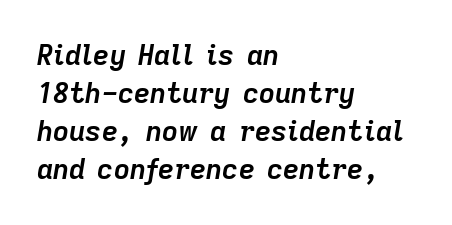
The image shows 28 px semibold type, italic (leaning right); set left-aligned, normal line spacing (1.36x), normal letter spacing, not underlined; low stroke contrast and a medium x-height.
